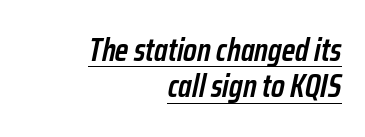
{"italic": "yes", "lean": "right", "slant_degrees": 12, "bold": "semi", "weight": "semibold", "width": "condensed", "stroke_contrast": "low", "x_height": "medium", "monospaced": "no", "underline": "yes", "align": "right", "line_spacing": "tight", "line_spacing_ratio": 1.14, "letter_spacing": "normal", "letter_spacing_em": 0.0, "glyph_px": 32}
